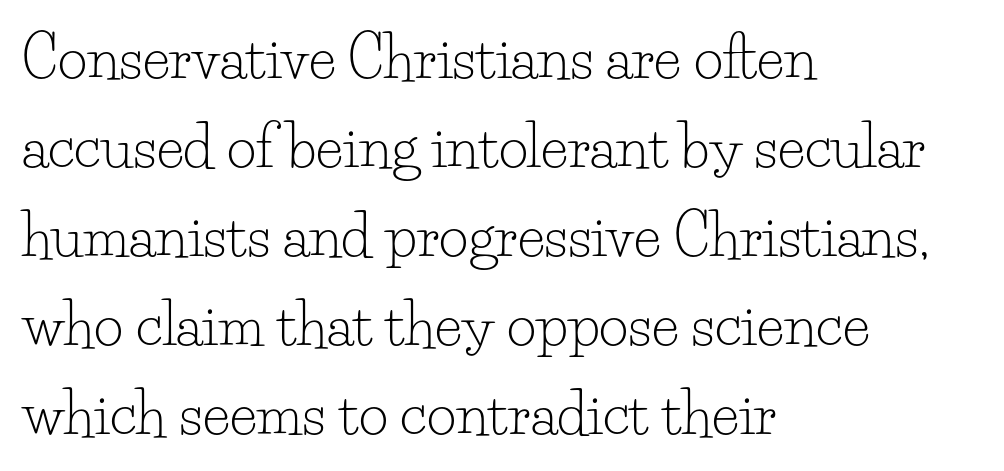
Q: Is the text bold? A: No.
Q: Is the text italic (slanted)? A: No, it is upright.
Q: Is the typeface a serif or a sans-serif typeface? A: Serif.
Q: Is the text underlined? A: No.
Q: How is the paragraph aligned? A: Left-aligned.
Q: Is the spacing between letters normal or unusually wide? A: Normal.
Q: Is the spacing between lines tight, normal or loose? A: Normal.
Q: Width (condensed, normal, or wide)? A: Normal.
Q: Stroke contrast? A: Low.
Q: x-height? A: Small.
Q: Monospaced? A: No.
